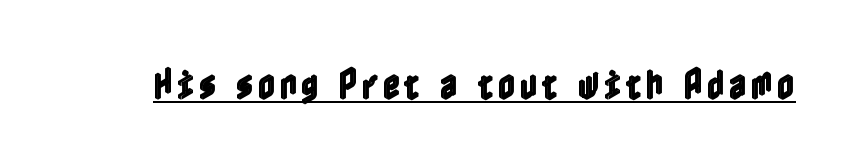
The image shows 34 px condensed type, upright; set underlined; a medium x-height.
